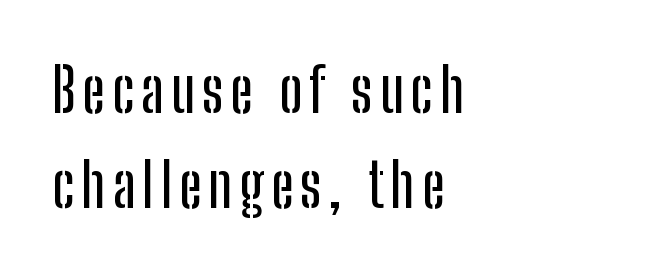
Q: Is the text italic (slanted)? A: No, it is upright.
Q: Is the typeface a serif or a sans-serif typeface? A: Sans-serif.
Q: Is the text underlined? A: No.
Q: How is the paragraph aligned? A: Left-aligned.
Q: Is the spacing between lines tight, normal or loose? A: Normal.
Q: Width (condensed, normal, or wide)? A: Condensed.
Q: Stroke contrast? A: Low.
Q: x-height? A: Medium.
Q: Monospaced? A: No.
